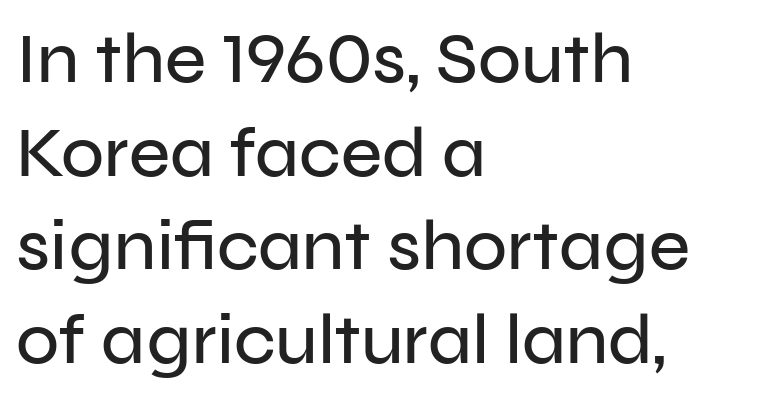
{"serif": "no", "italic": "no", "width": "normal", "stroke_contrast": "low", "x_height": "medium", "monospaced": "no", "underline": "no", "align": "left", "line_spacing": "normal", "line_spacing_ratio": 1.32, "letter_spacing": "normal", "letter_spacing_em": 0.0, "glyph_px": 71}
